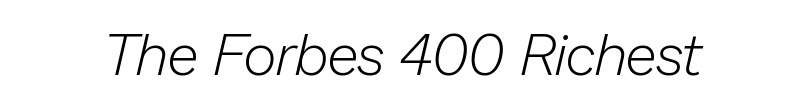
The image shows 58 px light type, italic (leaning right); set normal letter spacing, not underlined; low stroke contrast and a medium x-height.
